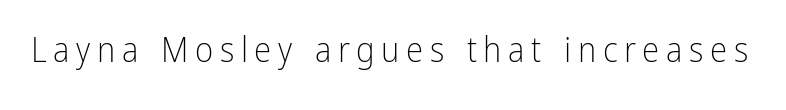
{"serif": "no", "italic": "no", "bold": "no", "weight": "light", "width": "condensed", "stroke_contrast": "low", "x_height": "medium", "monospaced": "no", "underline": "no", "glyph_px": 35}
